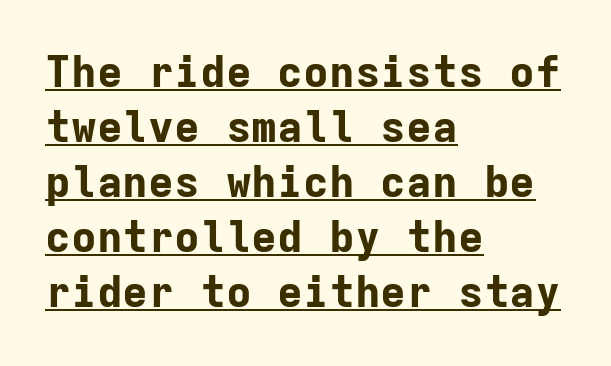
{"serif": "no", "italic": "no", "bold": "yes", "weight": "bold", "width": "normal", "stroke_contrast": "low", "x_height": "medium", "monospaced": "yes", "underline": "yes", "align": "left", "line_spacing": "normal", "line_spacing_ratio": 1.28, "letter_spacing": "normal", "letter_spacing_em": 0.0, "glyph_px": 43}
